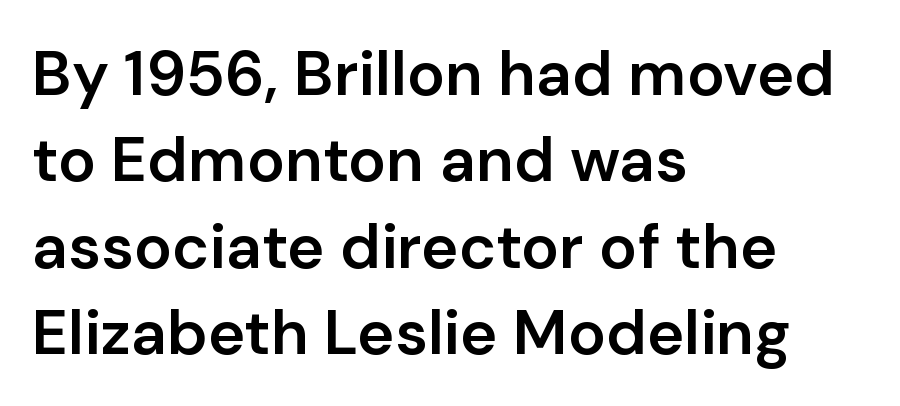
{"serif": "no", "italic": "no", "bold": "semi", "weight": "semibold", "width": "normal", "stroke_contrast": "low", "x_height": "medium", "monospaced": "no", "underline": "no", "align": "left", "line_spacing": "normal", "line_spacing_ratio": 1.37, "letter_spacing": "normal", "letter_spacing_em": 0.0, "glyph_px": 63}
